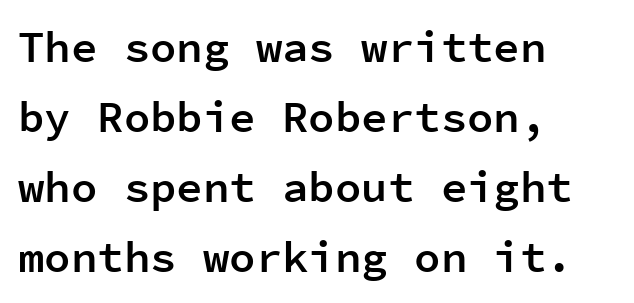
{"serif": "no", "italic": "no", "bold": "semi", "weight": "semibold", "width": "normal", "stroke_contrast": "low", "x_height": "medium", "monospaced": "yes", "underline": "no", "align": "left", "line_spacing": "normal", "line_spacing_ratio": 1.59, "letter_spacing": "normal", "letter_spacing_em": 0.0, "glyph_px": 44}
